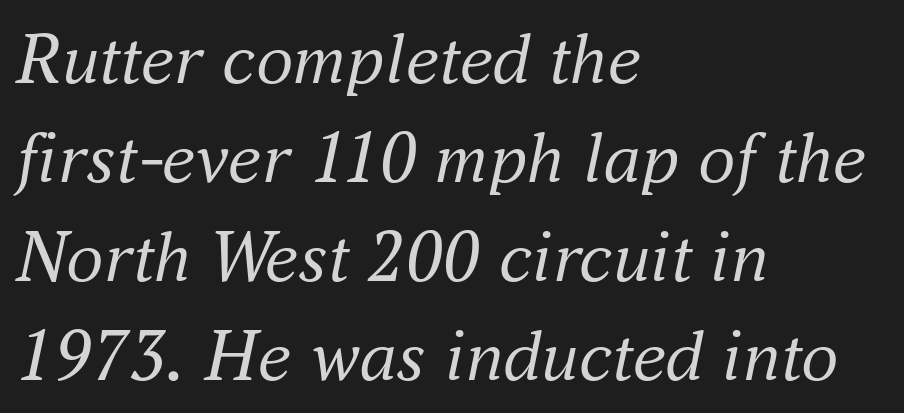
Q: Is the text bold? A: No.
Q: Is the text italic (slanted)? A: Yes, it leans right by about 16 degrees.
Q: Is the typeface a serif or a sans-serif typeface? A: Serif.
Q: Is the text underlined? A: No.
Q: How is the paragraph aligned? A: Left-aligned.
Q: Is the spacing between letters normal or unusually wide? A: Normal.
Q: Is the spacing between lines tight, normal or loose? A: Normal.
Q: Width (condensed, normal, or wide)? A: Normal.
Q: Stroke contrast? A: Medium.
Q: x-height? A: Small.
Q: Monospaced? A: No.
